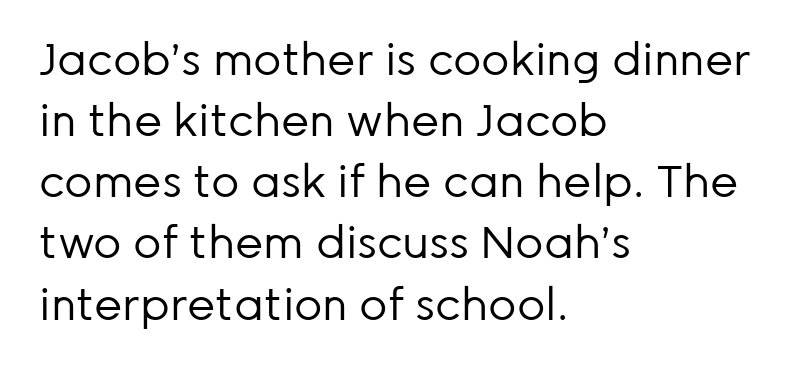
The paragraph shown leans on its left margin. The type is set solid horizontally, with unmodified tracking. The font is comparable to plain body text, perhaps lighter. Think of a printed novel: that variable character pitch is what you see here. The typeface chosen for these lines omits serifs. This is roman type, the default non-slanted kind.
